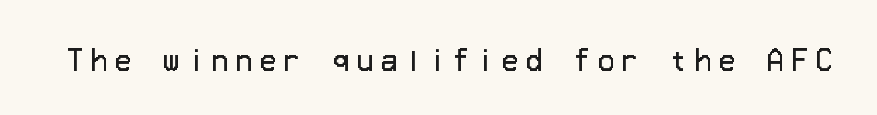
The image shows 27 px text type, upright; set unusually wide letter spacing (+0.29 em), not underlined.
